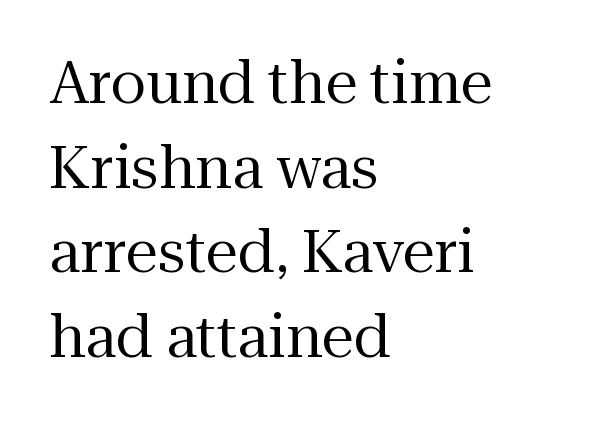
Q: Is the text bold? A: No.
Q: Is the text italic (slanted)? A: No, it is upright.
Q: Is the typeface a serif or a sans-serif typeface? A: Serif.
Q: Is the text underlined? A: No.
Q: How is the paragraph aligned? A: Left-aligned.
Q: Is the spacing between letters normal or unusually wide? A: Normal.
Q: Is the spacing between lines tight, normal or loose? A: Normal.
Q: Width (condensed, normal, or wide)? A: Normal.
Q: Stroke contrast? A: Medium.
Q: x-height? A: Medium.
Q: Monospaced? A: No.
